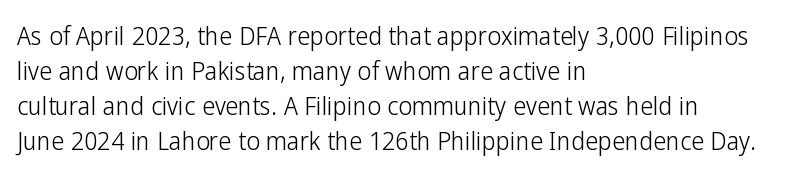
{"italic": "no", "bold": "no", "underline": "no", "align": "left", "line_spacing": "normal", "line_spacing_ratio": 1.34, "letter_spacing": "normal", "letter_spacing_em": 0.0, "glyph_px": 26}
